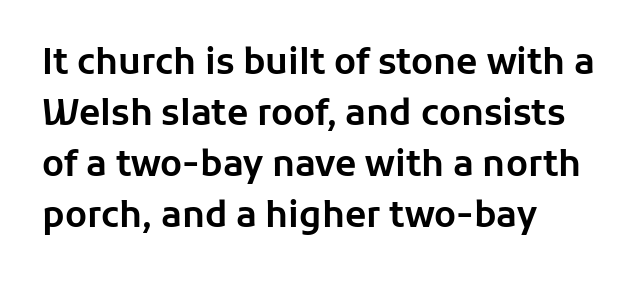
Each row of text sits above clean, open space. Honestly, the row spacing looks completely unremarkable. The rag falls on the right side of this text block. The passage shown is typed in a proportional face where columns would drift.
